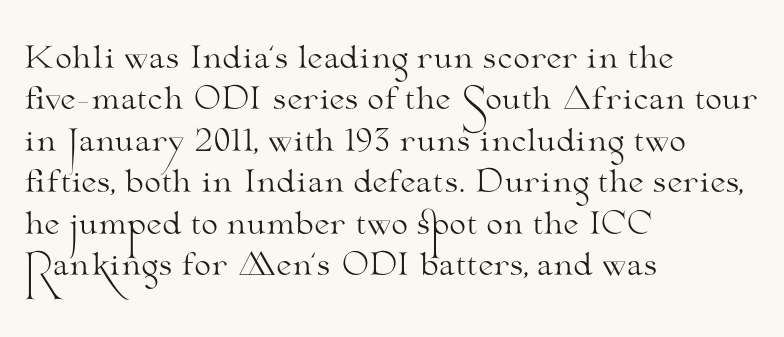
The image shows 30 px light, wide serif type, upright; set left-aligned, normal line spacing (1.38x), normal letter spacing, not underlined; medium stroke contrast and a small x-height.
